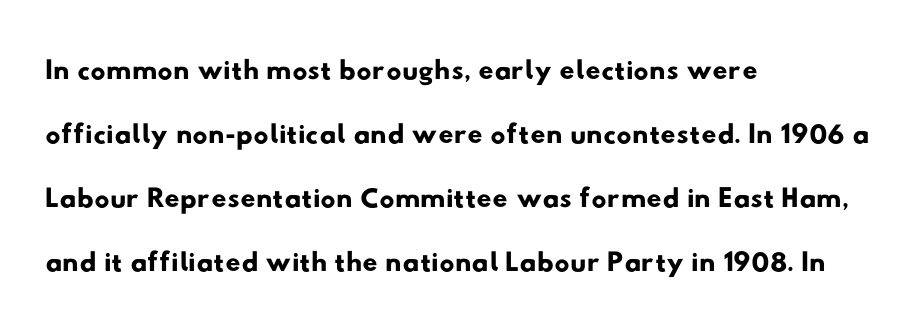
The rendering keeps characters at their native spacing. Words float on clear page, feet unadorned. Type style note: lacks serifs. Proportional: the letters do not fall into vertical columns. The passage is arranged the way most books set body copy — flush left.
